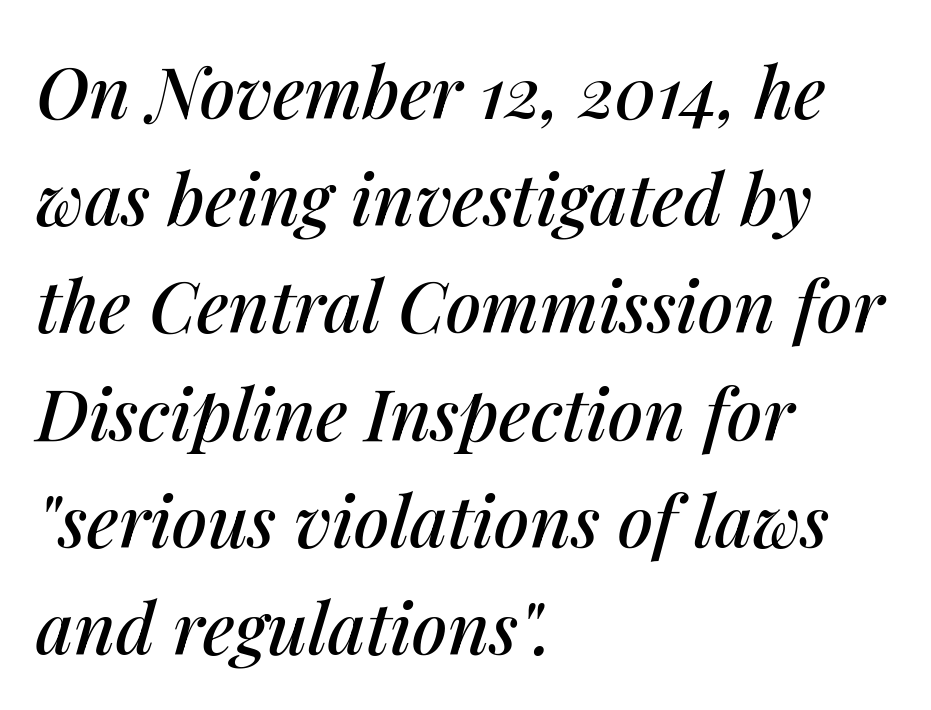
Successive baselines arrive at the customary interval. Standard letterfit; no display-style spreading of the glyphs. Plain, unruled lines of type. An italicized treatment has been applied to the whole sample.
